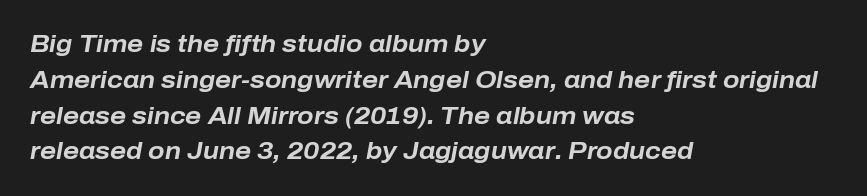
The image shows 24 px bold type, italic (leaning right); set left-aligned, normal line spacing (1.49x), normal letter spacing, not underlined.
